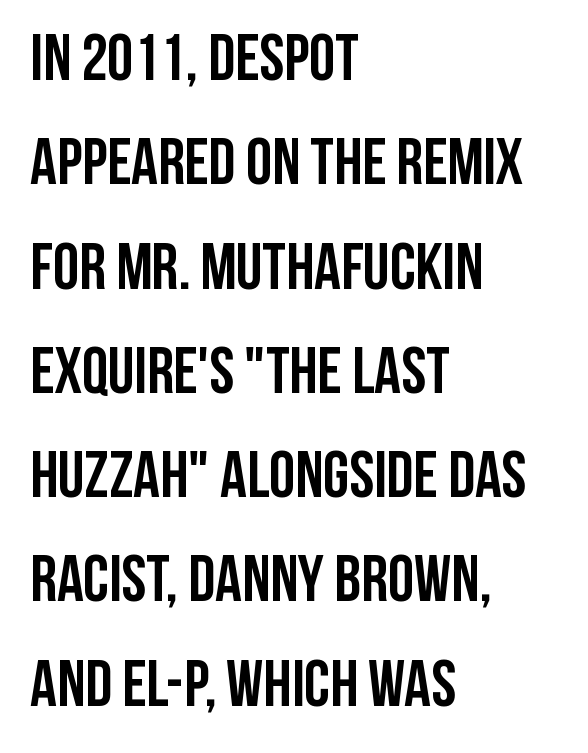
The letters stand upright; this is a roman face. The paragraph shown leans on its left margin. Set as a true bold cut, around the 700 mark. How are the letters spaced? Ordinarily, with no added tracking.
